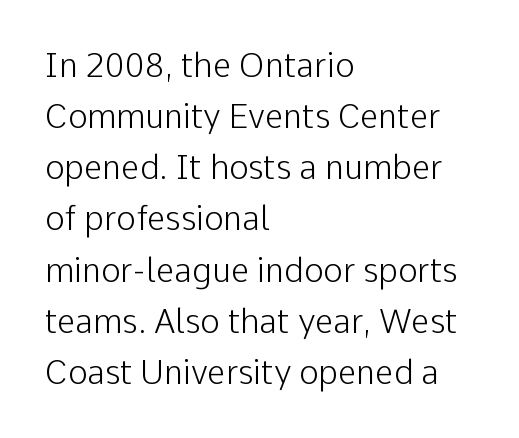
Each letter keeps its own natural width here, so spacing adapts to shape. Horizontally, the lines are justified to the leading edge only. The type sits square on the baseline with zero lean. Glance below the letters and you will spot only blank space.
